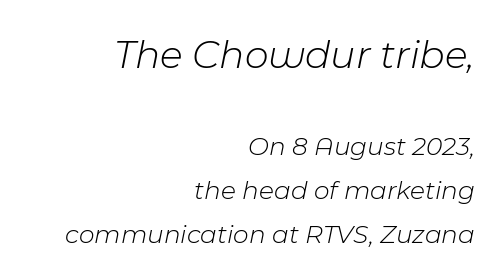
Varying glyph widths throughout — classic text-font behaviour. Tracking here is standard; glyphs follow each other at the usual distance. The weight would be labelled regular, book, light, or lighter still. Style check: oblique.
